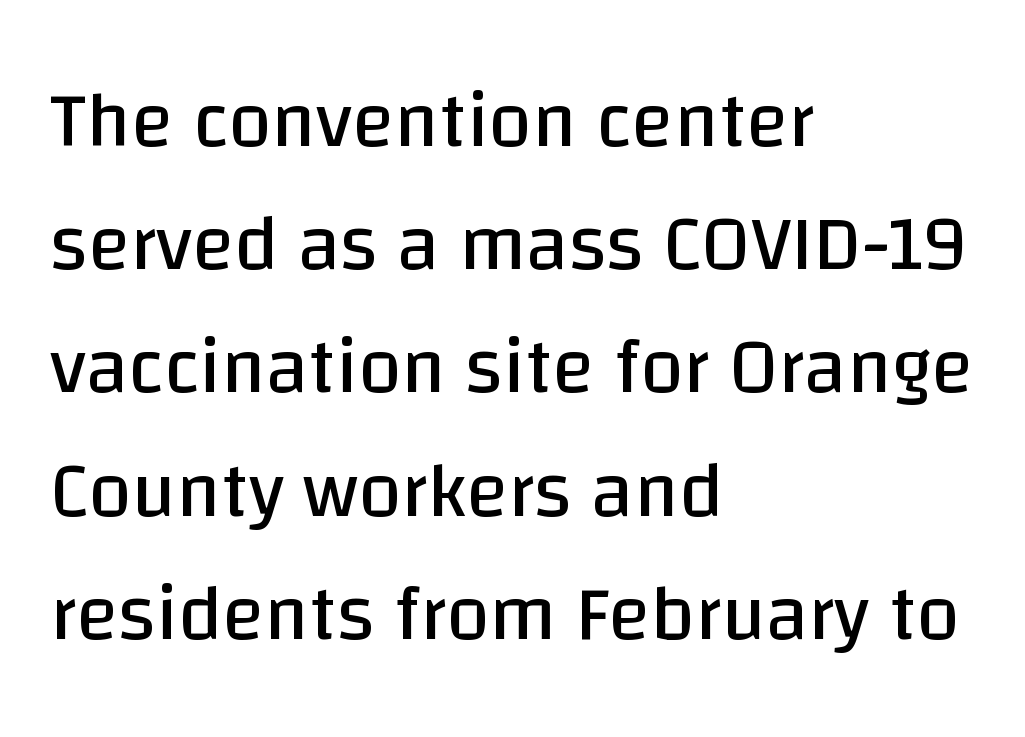
Observe the absence of serifs on each vertical stroke in this sample. The weight tops out at a normal text grade. It's the straight-up-and-down kind of type. The zone under the glyphs is completely vacant. Is the block centered? No — it sits flush against the left margin. Standard letterfit; no display-style spreading of the glyphs.
